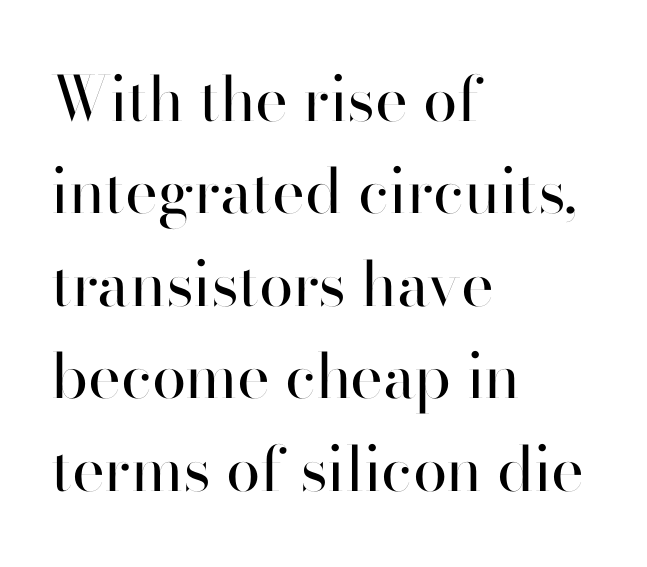
Q: Is the text bold? A: No.
Q: Is the text italic (slanted)? A: No, it is upright.
Q: Is the typeface a serif or a sans-serif typeface? A: Sans-serif.
Q: Is the text underlined? A: No.
Q: How is the paragraph aligned? A: Left-aligned.
Q: Is the spacing between letters normal or unusually wide? A: Normal.
Q: Is the spacing between lines tight, normal or loose? A: Normal.
Q: Width (condensed, normal, or wide)? A: Normal.
Q: Stroke contrast? A: High.
Q: x-height? A: Small.
Q: Monospaced? A: No.
